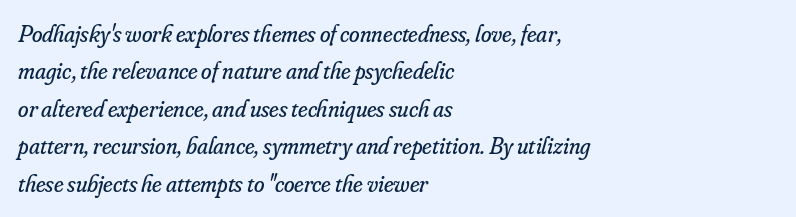
{"italic": "yes", "lean": "right", "slant_degrees": 16, "bold": "no", "underline": "no", "align": "left", "line_spacing": "normal", "line_spacing_ratio": 1.56, "letter_spacing": "normal", "letter_spacing_em": 0.0, "glyph_px": 24}
